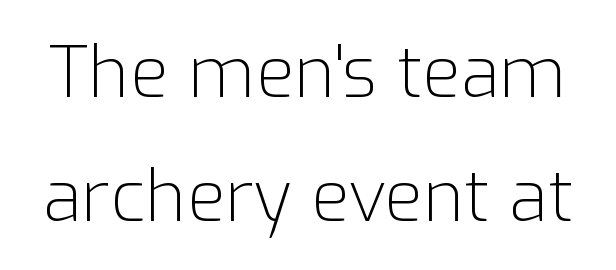
Q: Is the text bold? A: No.
Q: Is the text italic (slanted)? A: No, it is upright.
Q: Is the typeface a serif or a sans-serif typeface? A: Sans-serif.
Q: Is the text underlined? A: No.
Q: Is the spacing between letters normal or unusually wide? A: Normal.
Q: Width (condensed, normal, or wide)? A: Normal.
Q: Stroke contrast? A: Low.
Q: x-height? A: Medium.
Q: Monospaced? A: No.
